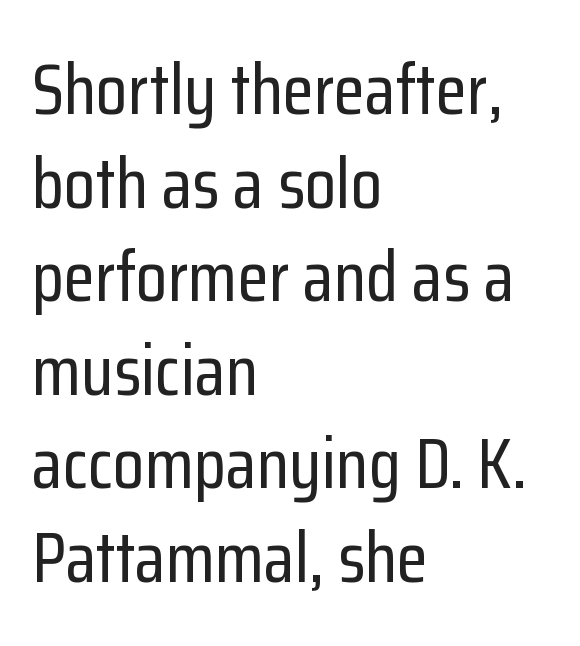
Q: Is the text italic (slanted)? A: No, it is upright.
Q: Is the typeface a serif or a sans-serif typeface? A: Sans-serif.
Q: Is the text underlined? A: No.
Q: How is the paragraph aligned? A: Left-aligned.
Q: Is the spacing between letters normal or unusually wide? A: Normal.
Q: Is the spacing between lines tight, normal or loose? A: Normal.
Q: Width (condensed, normal, or wide)? A: Condensed.
Q: Stroke contrast? A: Low.
Q: x-height? A: Medium.
Q: Monospaced? A: No.
